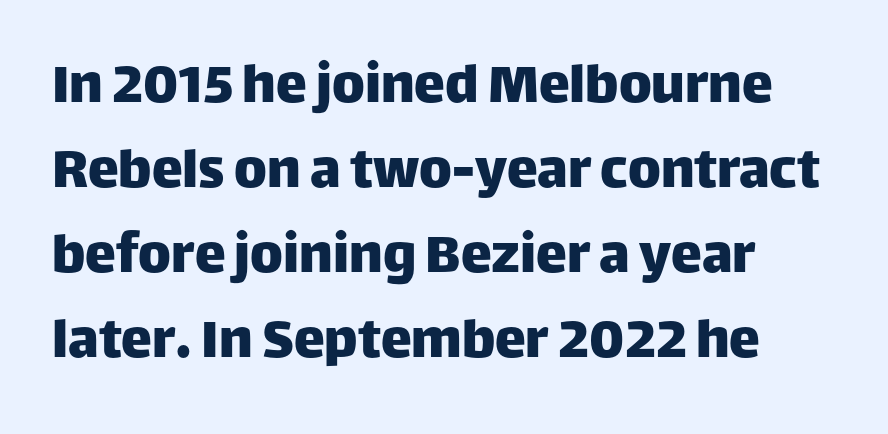
The image shows 62 px sans-serif type, upright; set left-aligned, normal line spacing (1.37x), normal letter spacing, not underlined; low stroke contrast and a large x-height.
